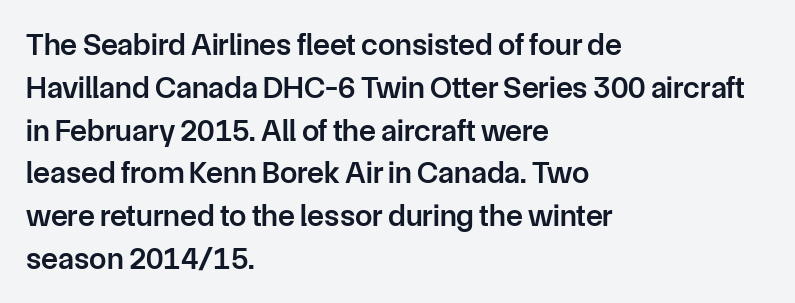
The image shows 31 px semibold sans-serif type, upright; set left-aligned, normal line spacing (1.38x), normal letter spacing, not underlined; low stroke contrast and a medium x-height.
